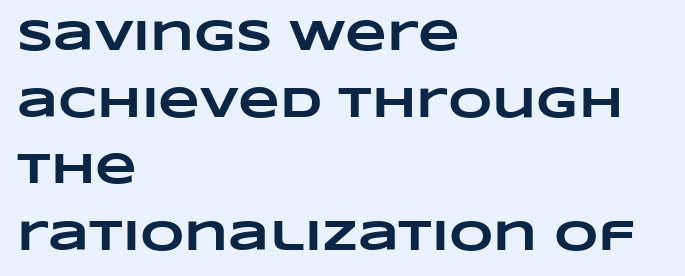
{"bold": "yes", "weight": "heavy", "width": "wide", "stroke_contrast": "low", "x_height": "large", "monospaced": "no", "underline": "no", "align": "left", "line_spacing": "normal", "line_spacing_ratio": 1.55, "letter_spacing": "normal", "letter_spacing_em": 0.0, "glyph_px": 43}
